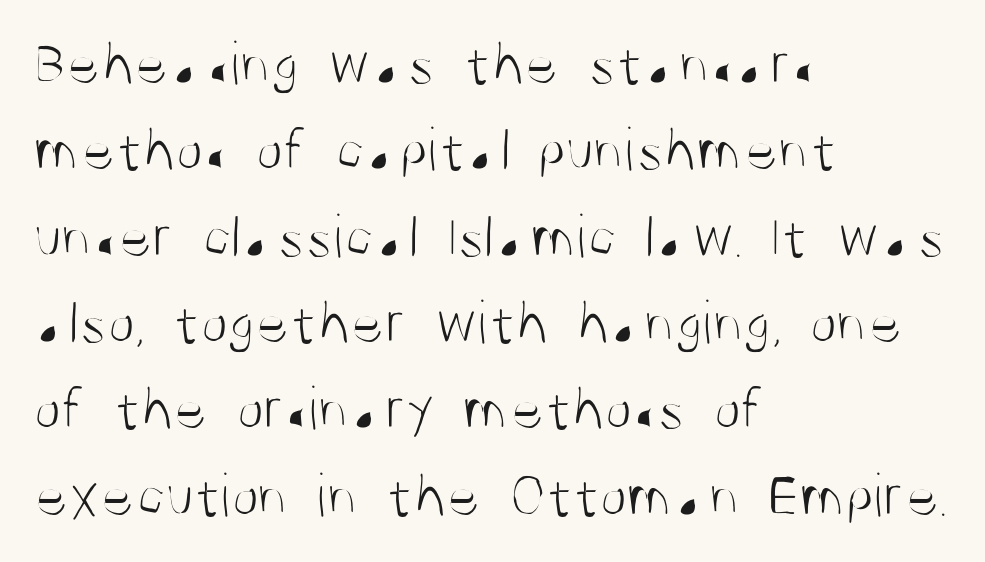
The typeface chosen for these lines omits serifs. The specimen omits any rule beneath the text block's lines. Each letter keeps its own natural width here, so spacing adapts to shape. Summary of weight: not heavy and not bold.
